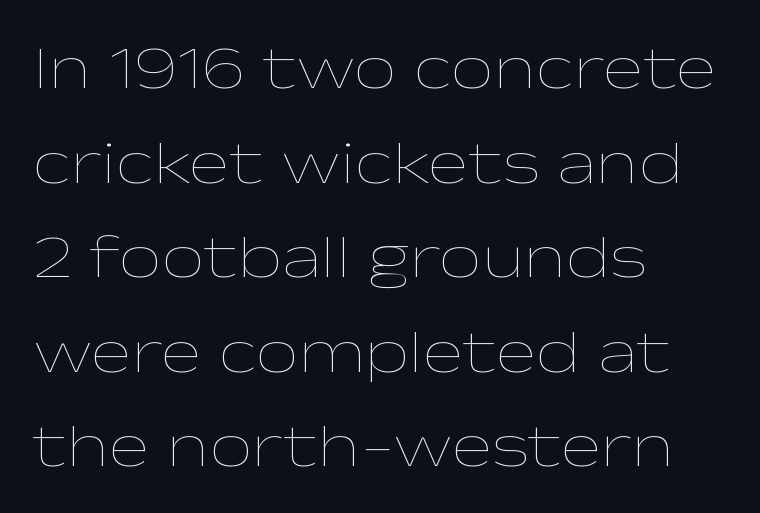
The image shows 61 px thin, wide type, upright; set left-aligned, normal line spacing (1.55x), normal letter spacing, not underlined; low stroke contrast and a medium x-height.
